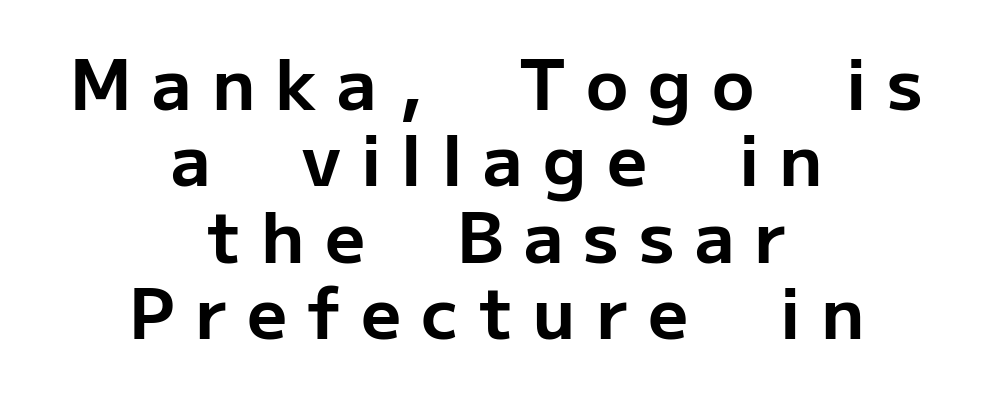
Q: Is the text bold? A: Yes.
Q: Is the text italic (slanted)? A: No, it is upright.
Q: Is the typeface a serif or a sans-serif typeface? A: Sans-serif.
Q: Is the text underlined? A: No.
Q: How is the paragraph aligned? A: Centered.
Q: Is the spacing between letters normal or unusually wide? A: Unusually wide.
Q: Is the spacing between lines tight, normal or loose? A: Tight.
Q: Width (condensed, normal, or wide)? A: Normal.
Q: Stroke contrast? A: Low.
Q: x-height? A: Medium.
Q: Monospaced? A: No.
